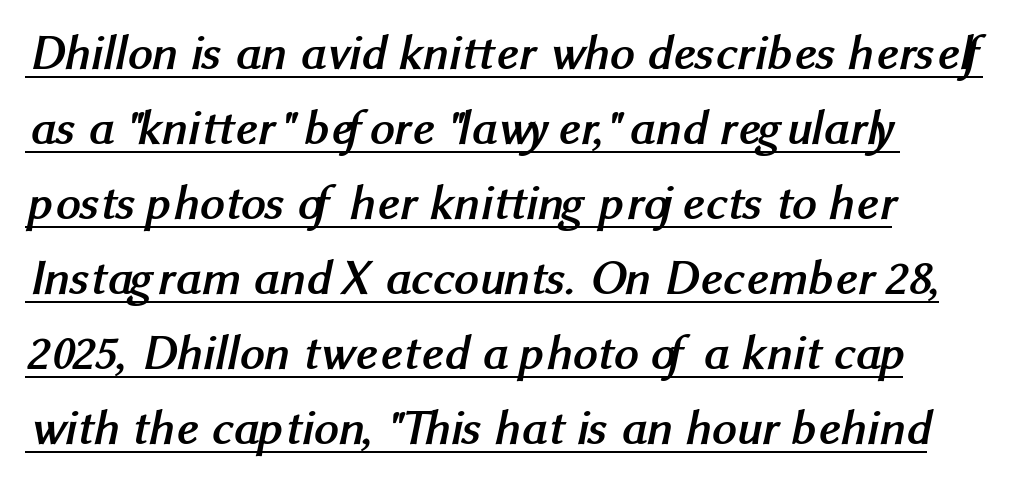
This block has exactly the height ordinary leading produces. Is this a fixed-width face? No — the glyphs have proportional, varying widths. The letters sit at their default tracking, neither squeezed nor spread. Underlining? Definitely there. Caption: bold face, heavy strokes.
